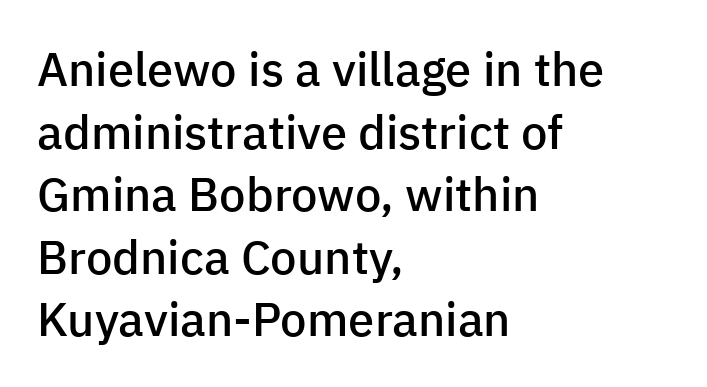
Q: Is the text bold? A: Semi-bold.
Q: Is the text italic (slanted)? A: No, it is upright.
Q: Is the typeface a serif or a sans-serif typeface? A: Sans-serif.
Q: Is the text underlined? A: No.
Q: How is the paragraph aligned? A: Left-aligned.
Q: Is the spacing between letters normal or unusually wide? A: Normal.
Q: Is the spacing between lines tight, normal or loose? A: Normal.
Q: Width (condensed, normal, or wide)? A: Normal.
Q: Stroke contrast? A: Low.
Q: x-height? A: Medium.
Q: Monospaced? A: No.
